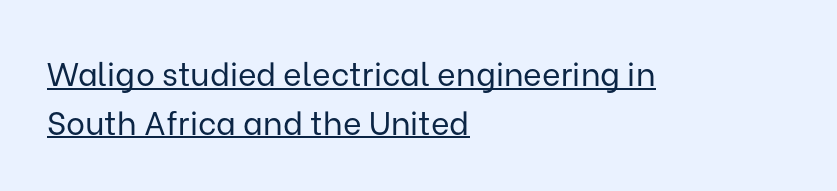
The image shows 32 px regular-weight sans-serif type, upright; set left-aligned, normal line spacing (1.52x), normal letter spacing, underlined; low stroke contrast and a medium x-height.
